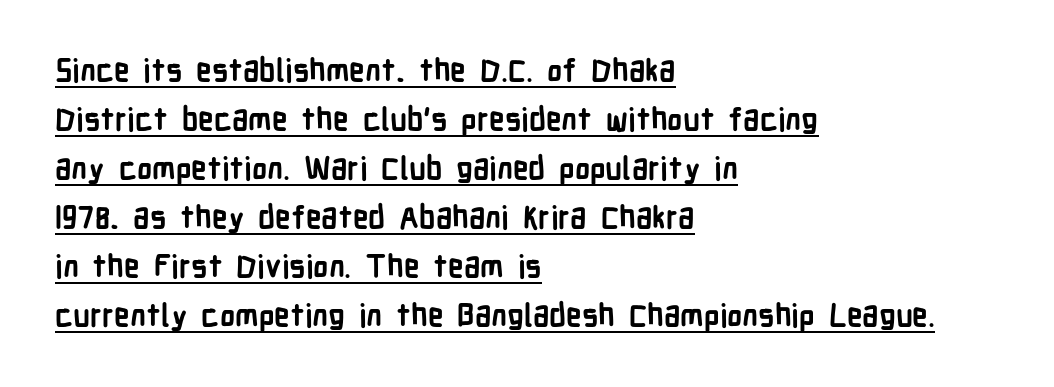
The image shows 31 px semibold, condensed sans-serif type, upright; set left-aligned, normal line spacing (1.58x), normal letter spacing, underlined; low stroke contrast and a medium x-height.
